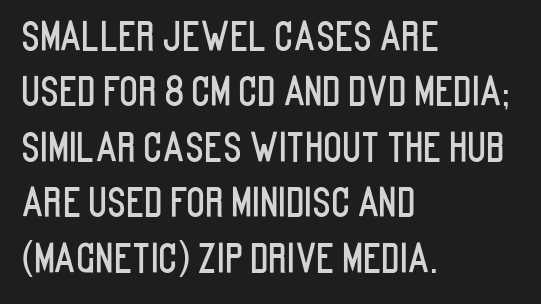
The image shows 39 px condensed sans-serif type, upright; set left-aligned, normal line spacing (1.42x), normal letter spacing, not underlined; low stroke contrast and a large x-height.
